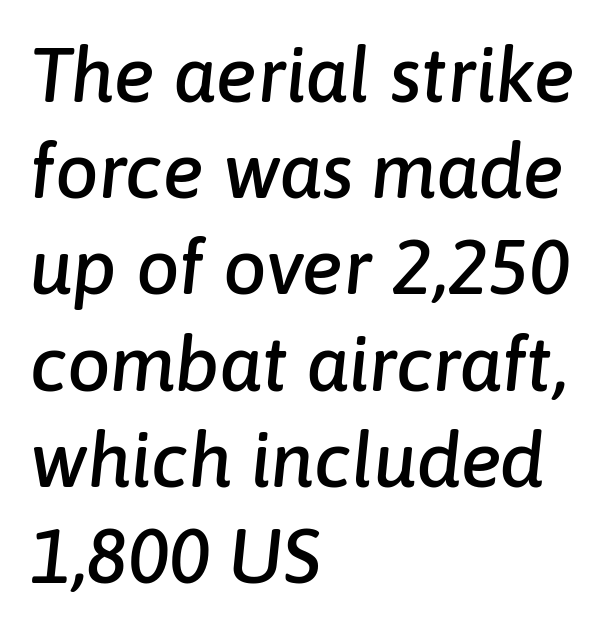
The tracking reads as untouched default to a designer's eye. Compared with typical paragraphs, the rows here are spaced about the same. Horizontal alignment here is leftward, the default for most running prose. Lines of text with bare space underneath.
